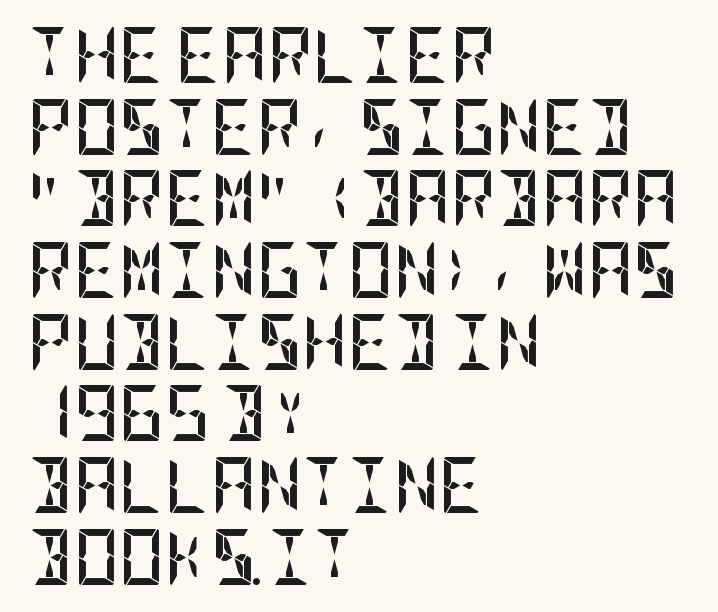
Successive baselines arrive at the customary interval. The typesetter chose a ragged-right arrangement here. It's the straight-up-and-down kind of type. Tracking value appears to be zero — textbook default spacing.
